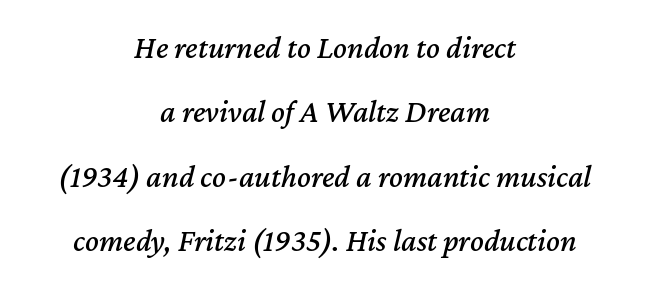
Q: Is the text italic (slanted)? A: Yes, it leans right by about 12 degrees.
Q: Is the text underlined? A: No.
Q: How is the paragraph aligned? A: Centered.
Q: Is the spacing between letters normal or unusually wide? A: Normal.
Q: Is the spacing between lines tight, normal or loose? A: Loose.
Q: Width (condensed, normal, or wide)? A: Normal.
Q: Stroke contrast? A: Medium.
Q: x-height? A: Medium.
Q: Monospaced? A: No.
